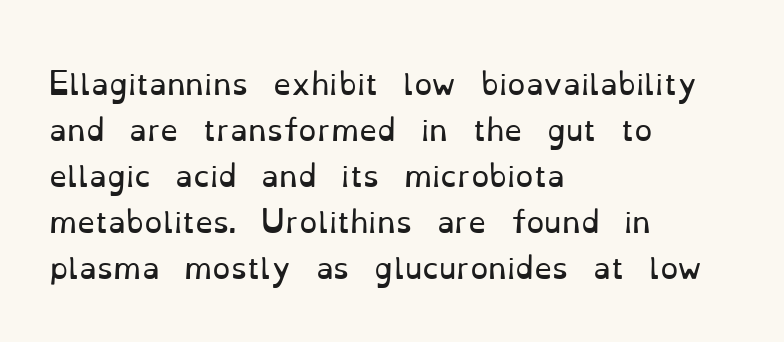
The image shows 29 px regular-weight serif type, upright; set left-aligned, normal line spacing (1.59x), normal letter spacing, not underlined; low stroke contrast and a small x-height.
